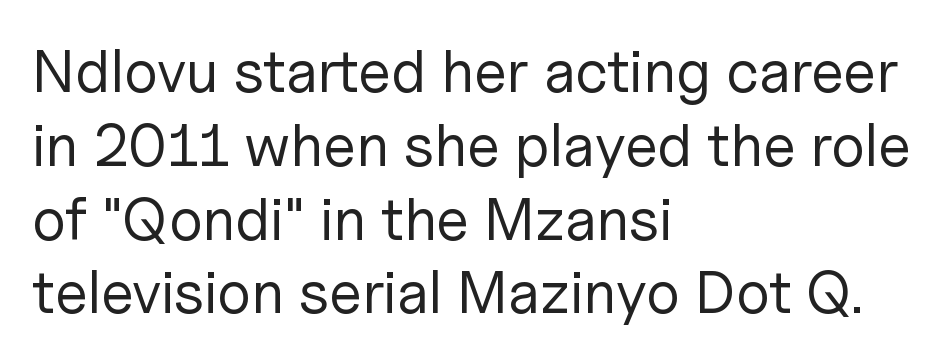
Q: Is the text bold? A: No.
Q: Is the text italic (slanted)? A: No, it is upright.
Q: Is the typeface a serif or a sans-serif typeface? A: Sans-serif.
Q: Is the text underlined? A: No.
Q: How is the paragraph aligned? A: Left-aligned.
Q: Is the spacing between letters normal or unusually wide? A: Normal.
Q: Width (condensed, normal, or wide)? A: Normal.
Q: Stroke contrast? A: Low.
Q: x-height? A: Medium.
Q: Monospaced? A: No.
